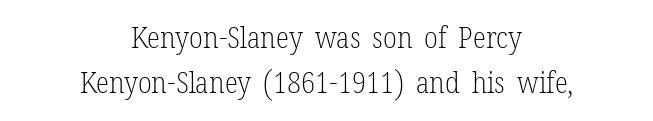
Q: Is the text bold? A: No.
Q: Is the text italic (slanted)? A: No, it is upright.
Q: Is the typeface a serif or a sans-serif typeface? A: Serif.
Q: Is the text underlined? A: No.
Q: How is the paragraph aligned? A: Centered.
Q: Is the spacing between letters normal or unusually wide? A: Normal.
Q: Is the spacing between lines tight, normal or loose? A: Normal.
Q: Width (condensed, normal, or wide)? A: Condensed.
Q: Stroke contrast? A: Low.
Q: x-height? A: Medium.
Q: Monospaced? A: No.
